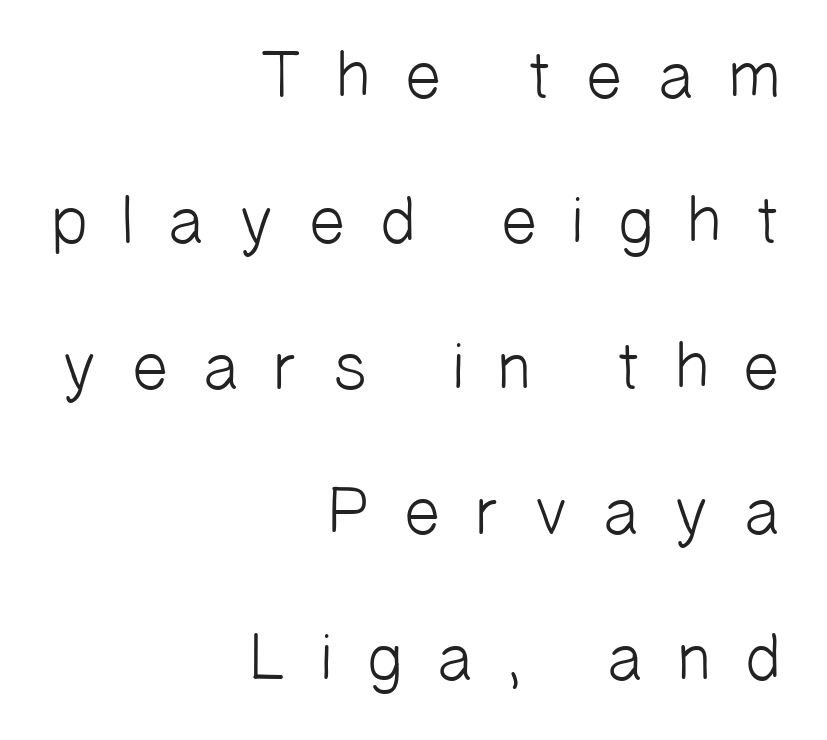
If you measured baseline to baseline, you'd find a long distance. What kind of face is this? One without serifs — a sans. Check the space under the baseline: it is left empty. Stems here are at most as thick as an everyday book face.
